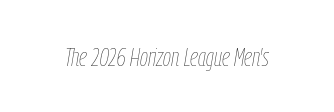
Q: Is the text bold? A: No.
Q: Is the text italic (slanted)? A: Yes, it leans right by about 9 degrees.
Q: Is the text underlined? A: No.
Q: Is the spacing between letters normal or unusually wide? A: Normal.
